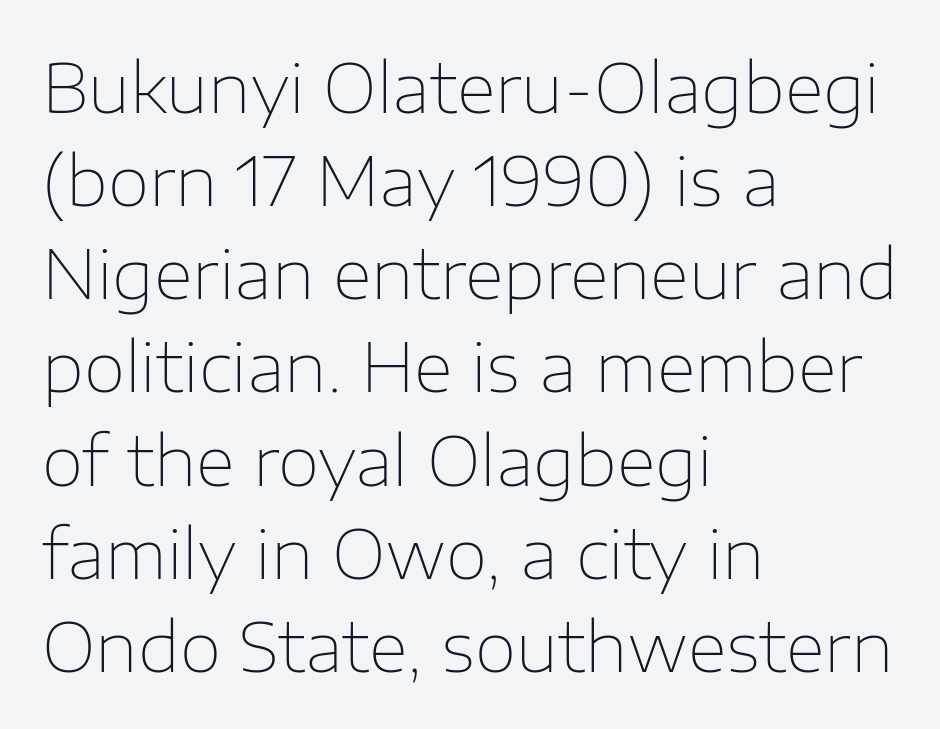
The image shows 68 px thin sans-serif type, upright; set left-aligned, normal line spacing (1.37x), normal letter spacing, not underlined; low stroke contrast and a medium x-height.
